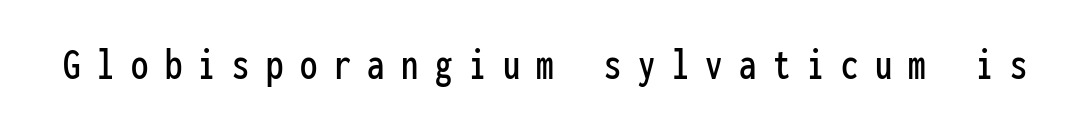
Q: Is the text italic (slanted)? A: No, it is upright.
Q: Is the typeface a serif or a sans-serif typeface? A: Sans-serif.
Q: Is the text underlined? A: No.
Q: Is the spacing between letters normal or unusually wide? A: Unusually wide.
Q: Width (condensed, normal, or wide)? A: Condensed.
Q: Stroke contrast? A: Low.
Q: x-height? A: Medium.
Q: Monospaced? A: Yes.
